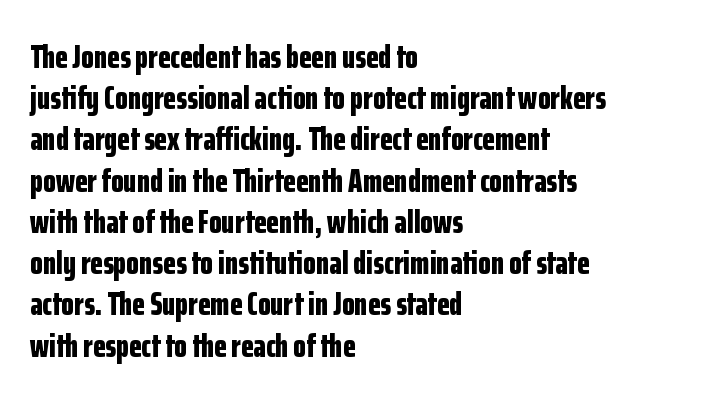
The image shows 33 px bold, condensed sans-serif type, upright; set left-aligned, normal line spacing (1.25x), normal letter spacing, not underlined; low stroke contrast and a medium x-height.
